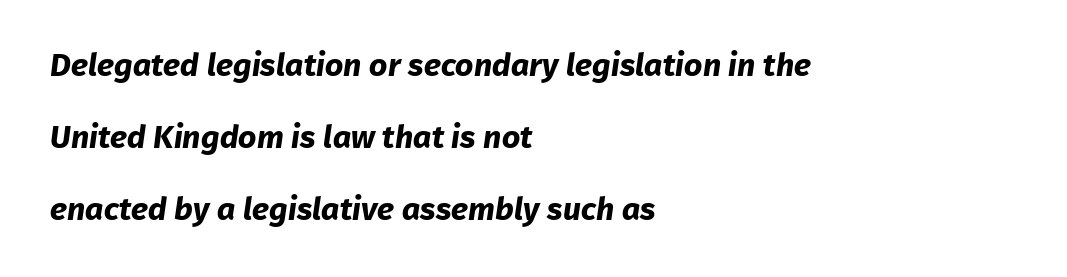
{"serif": "no", "bold": "yes", "weight": "bold", "width": "normal", "stroke_contrast": "low", "x_height": "medium", "monospaced": "no", "underline": "no", "align": "left", "line_spacing": "loose", "line_spacing_ratio": 2.25, "letter_spacing": "normal", "letter_spacing_em": 0.0, "glyph_px": 32}
